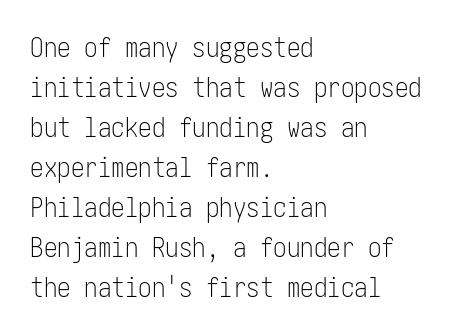
{"italic": "no", "bold": "no", "underline": "no", "align": "left", "line_spacing": "normal", "line_spacing_ratio": 1.48, "letter_spacing": "normal", "letter_spacing_em": 0.0, "glyph_px": 27}
